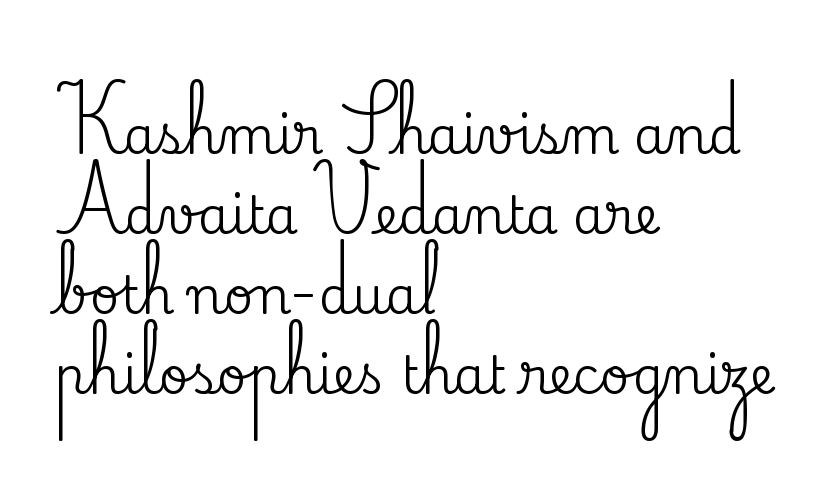
{"serif": "yes", "italic": "no", "width": "normal", "stroke_contrast": "medium", "x_height": "small", "monospaced": "no", "underline": "no", "align": "left", "line_spacing": "normal", "line_spacing_ratio": 1.57, "letter_spacing": "normal", "letter_spacing_em": 0.0, "glyph_px": 51}
